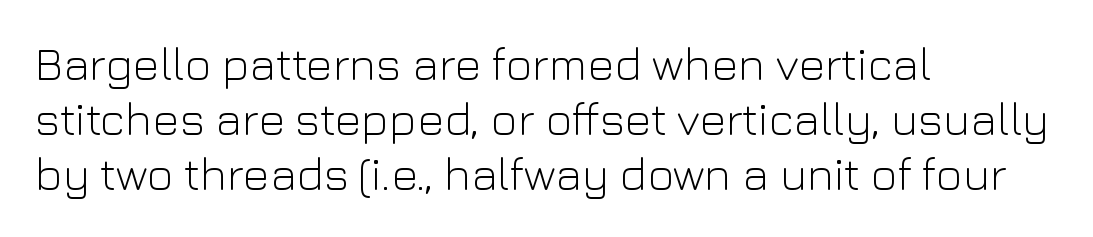
Q: Is the text bold? A: No.
Q: Is the text italic (slanted)? A: No, it is upright.
Q: Is the typeface a serif or a sans-serif typeface? A: Sans-serif.
Q: Is the text underlined? A: No.
Q: How is the paragraph aligned? A: Left-aligned.
Q: Is the spacing between letters normal or unusually wide? A: Normal.
Q: Width (condensed, normal, or wide)? A: Normal.
Q: Stroke contrast? A: Low.
Q: x-height? A: Medium.
Q: Monospaced? A: No.
